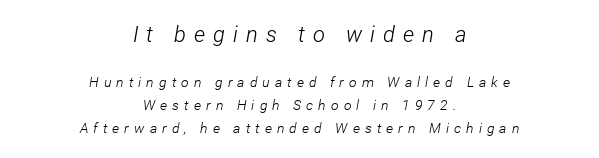
{"italic": "yes", "lean": "right", "slant_degrees": 12, "bold": "no", "underline": "no", "align": "center", "line_spacing": "normal", "line_spacing_ratio": 1.62, "letter_spacing": "wide", "letter_spacing_em": 0.36, "larger_block": "first", "size_ratio": 1.57, "glyph_px": 22}
